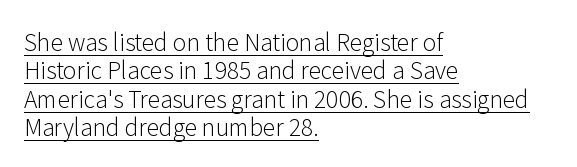
The image shows 23 px text type, upright; set left-aligned, line spacing 1.23x, normal letter spacing, underlined.
